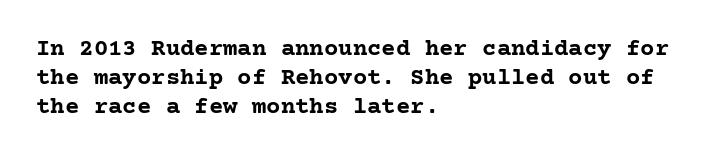
Q: Is the text bold? A: Yes.
Q: Is the text italic (slanted)? A: No, it is upright.
Q: Is the text underlined? A: No.
Q: How is the paragraph aligned? A: Left-aligned.
Q: Is the spacing between letters normal or unusually wide? A: Normal.
